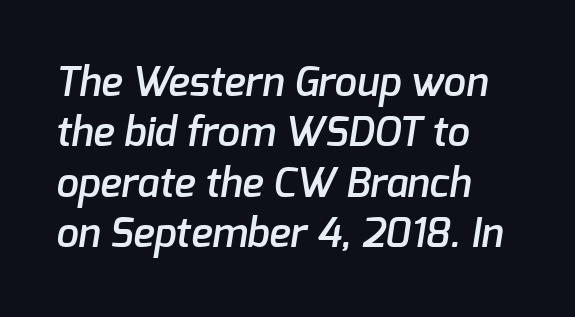
{"serif": "no", "bold": "semi", "weight": "semibold", "width": "normal", "stroke_contrast": "low", "x_height": "medium", "monospaced": "no", "underline": "no", "align": "left", "line_spacing": "normal", "line_spacing_ratio": 1.26, "letter_spacing": "normal", "letter_spacing_em": 0.0, "glyph_px": 40}
